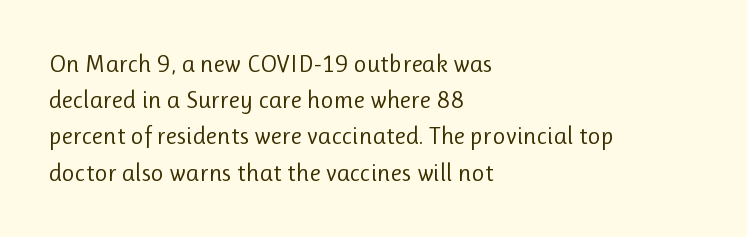
The image shows 25 px text type, upright; set left-aligned, normal line spacing (1.45x), normal letter spacing, not underlined.
